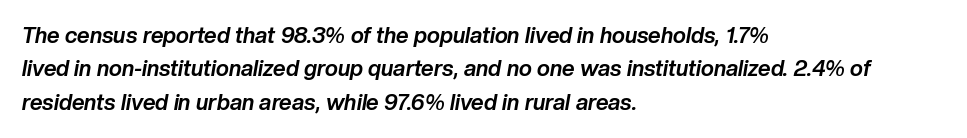
The image shows 22 px bold type, italic (leaning right); set left-aligned, normal line spacing (1.52x), normal letter spacing, not underlined.
